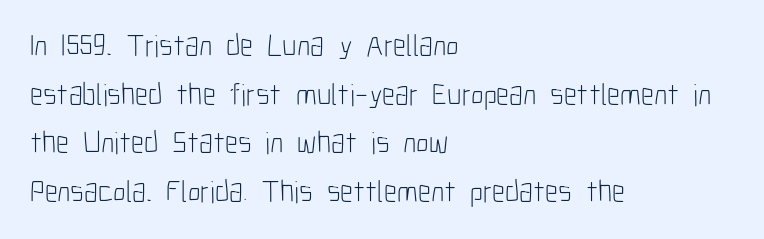
Q: Is the text bold? A: No.
Q: Is the text italic (slanted)? A: No, it is upright.
Q: Is the typeface a serif or a sans-serif typeface? A: Sans-serif.
Q: Is the text underlined? A: No.
Q: How is the paragraph aligned? A: Left-aligned.
Q: Is the spacing between letters normal or unusually wide? A: Normal.
Q: Is the spacing between lines tight, normal or loose? A: Normal.
Q: Width (condensed, normal, or wide)? A: Condensed.
Q: Stroke contrast? A: Low.
Q: x-height? A: Medium.
Q: Monospaced? A: No.
